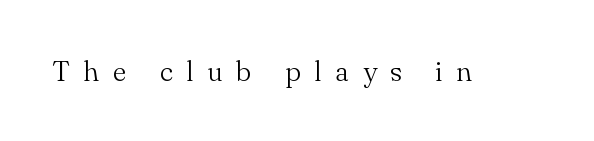
Q: Is the text bold? A: No.
Q: Is the text italic (slanted)? A: No, it is upright.
Q: Is the typeface a serif or a sans-serif typeface? A: Serif.
Q: Is the text underlined? A: No.
Q: Is the spacing between letters normal or unusually wide? A: Unusually wide.
Q: Width (condensed, normal, or wide)? A: Normal.
Q: Stroke contrast? A: Medium.
Q: x-height? A: Small.
Q: Monospaced? A: No.
